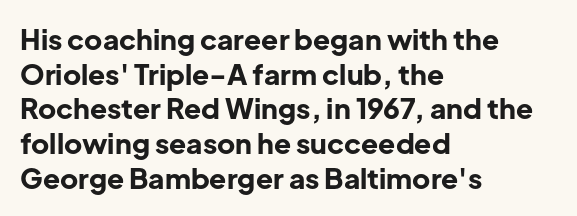
{"serif": "no", "italic": "no", "bold": "yes", "weight": "bold", "width": "normal", "stroke_contrast": "low", "x_height": "medium", "monospaced": "no", "underline": "no", "align": "left", "line_spacing_ratio": 1.24, "letter_spacing": "normal", "letter_spacing_em": 0.0, "glyph_px": 28}
